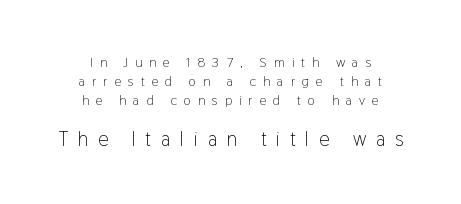
Caption: expanded tracking, letters set apart. The characters are drawn with everyday or finer stroke widths. Quick note: interline space is typical. Plain, unruled lines of type. The paragraph shown floats in the horizontal middle.
